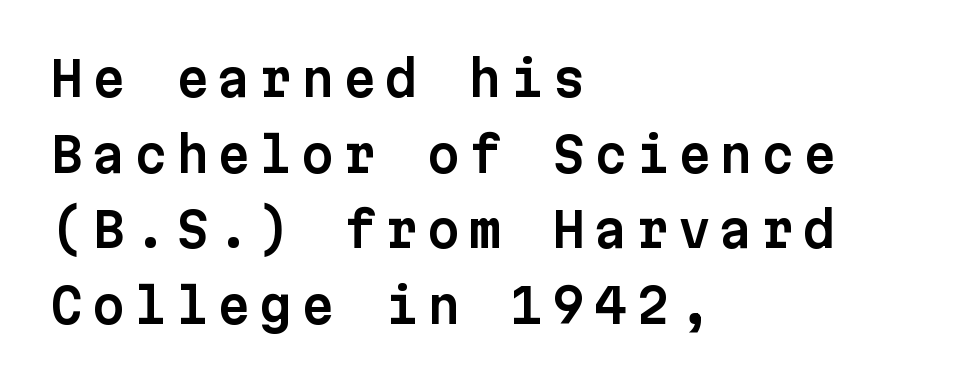
Q: Is the text italic (slanted)? A: No, it is upright.
Q: Is the typeface a serif or a sans-serif typeface? A: Sans-serif.
Q: Is the text underlined? A: No.
Q: How is the paragraph aligned? A: Left-aligned.
Q: Is the spacing between lines tight, normal or loose? A: Normal.
Q: Width (condensed, normal, or wide)? A: Normal.
Q: Stroke contrast? A: Low.
Q: x-height? A: Medium.
Q: Monospaced? A: Yes.
